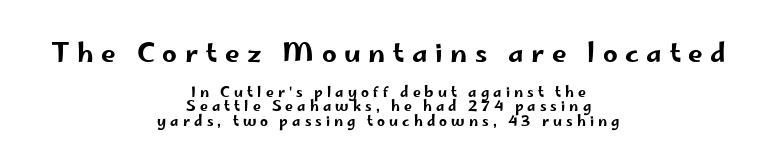
The image shows 26 px text type, upright; set centered, tight line spacing (1.04x), unusually wide letter spacing (+0.29 em), not underlined; the first (top) block is 1.86x larger.
